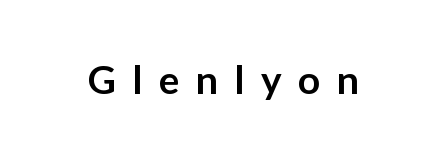
The image shows 39 px semibold sans-serif type, upright; set unusually wide letter spacing (+0.42 em), not underlined; low stroke contrast and a medium x-height.
